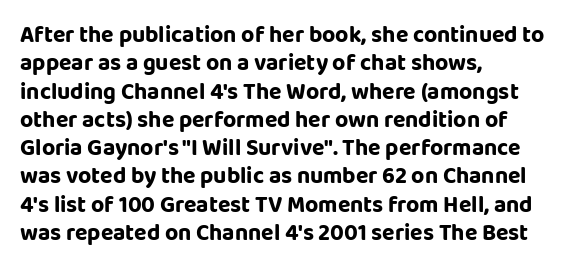
The image shows 23 px text type, upright; set left-aligned, line spacing 1.23x, normal letter spacing, not underlined.
